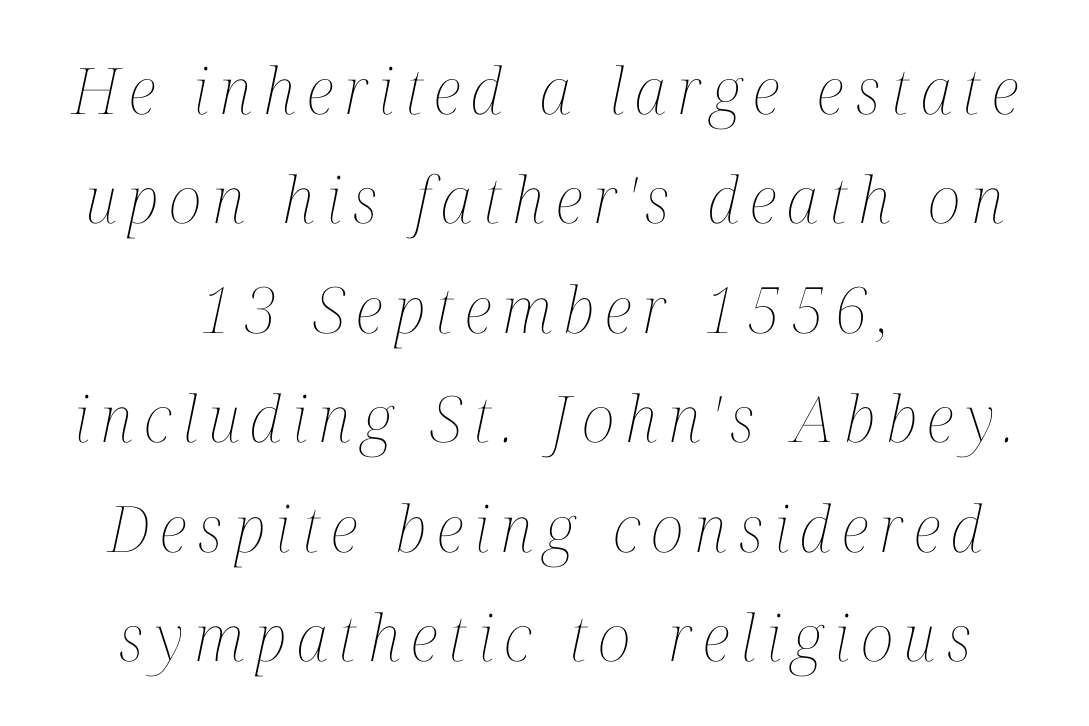
Q: Is the text bold? A: No.
Q: Is the text italic (slanted)? A: Yes, it leans right by about 12 degrees.
Q: Is the text underlined? A: No.
Q: How is the paragraph aligned? A: Centered.
Q: Width (condensed, normal, or wide)? A: Condensed.
Q: Stroke contrast? A: Medium.
Q: x-height? A: Medium.
Q: Monospaced? A: No.
